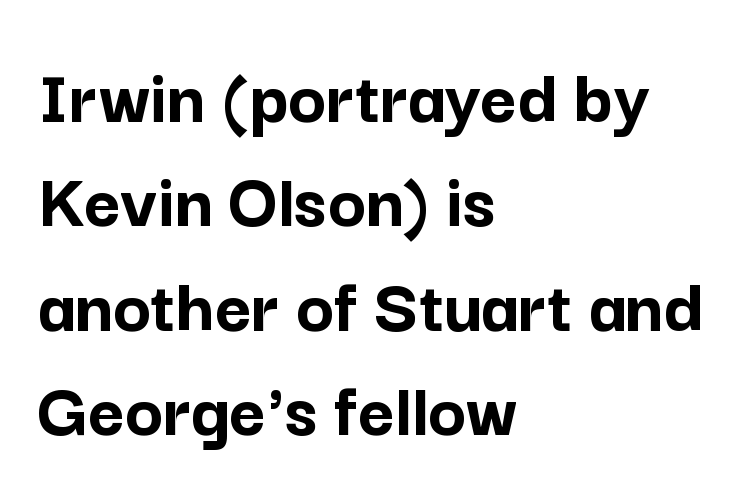
{"serif": "no", "italic": "no", "bold": "yes", "weight": "semibold", "width": "normal", "stroke_contrast": "low", "x_height": "medium", "monospaced": "no", "underline": "no", "align": "left", "line_spacing": "normal", "line_spacing_ratio": 1.32, "letter_spacing": "normal", "letter_spacing_em": 0.0, "glyph_px": 79}
